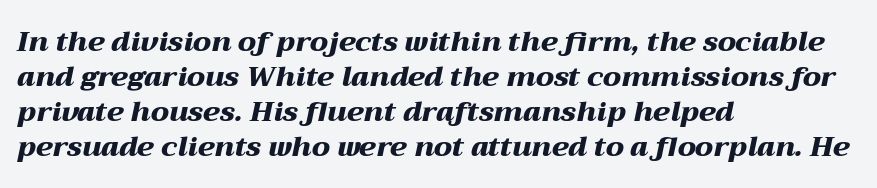
The image shows 28 px heavy, wide type, italic (leaning right); set left-aligned, normal line spacing (1.25x), normal letter spacing, not underlined; medium stroke contrast and a medium x-height.
